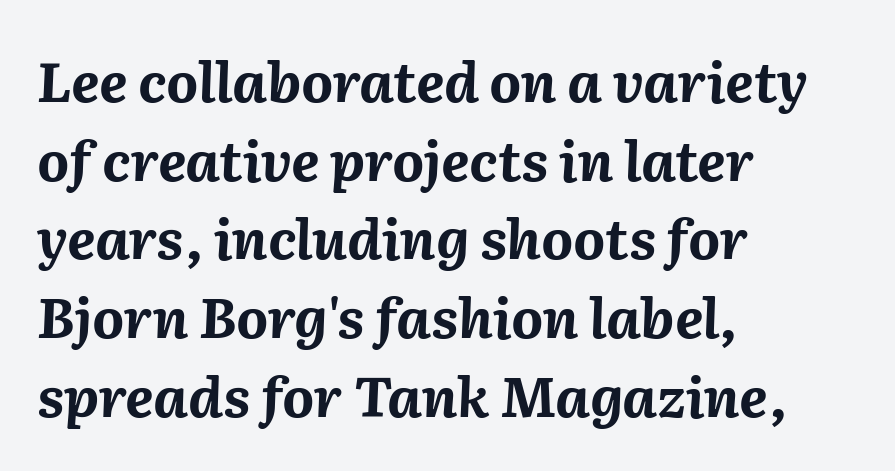
{"italic": "yes", "lean": "right", "slant_degrees": 2, "bold": "yes", "weight": "bold", "width": "normal", "stroke_contrast": "medium", "x_height": "medium", "monospaced": "no", "underline": "no", "align": "left", "line_spacing": "normal", "line_spacing_ratio": 1.43, "letter_spacing": "normal", "letter_spacing_em": 0.0, "glyph_px": 55}
